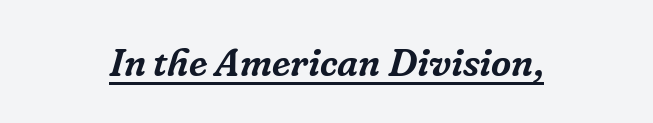
{"serif": "yes", "italic": "yes", "lean": "right", "slant_degrees": 16, "width": "normal", "stroke_contrast": "low", "x_height": "medium", "monospaced": "no", "underline": "yes", "letter_spacing": "normal", "letter_spacing_em": 0.0, "glyph_px": 39}
